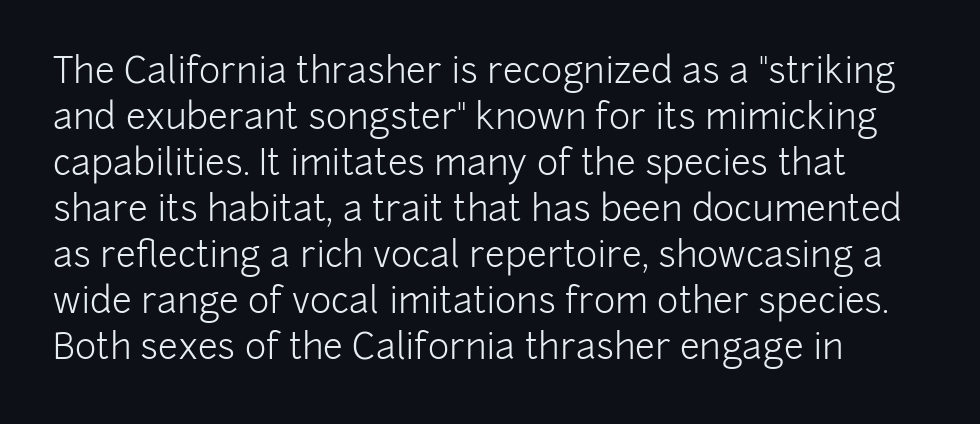
The image shows 36 px light sans-serif type, upright; set normal line spacing (1.28x), normal letter spacing, not underlined; low stroke contrast and a medium x-height.
